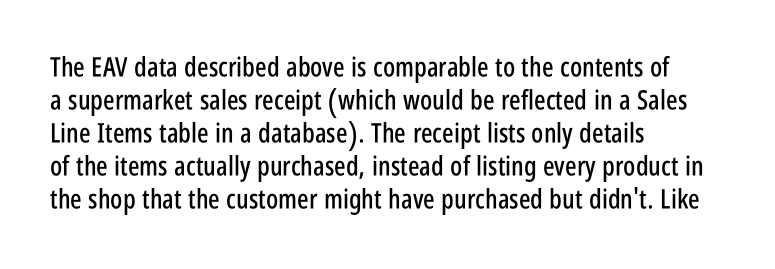
Q: Is the text italic (slanted)? A: No, it is upright.
Q: Is the text underlined? A: No.
Q: How is the paragraph aligned? A: Left-aligned.
Q: Is the spacing between letters normal or unusually wide? A: Normal.
